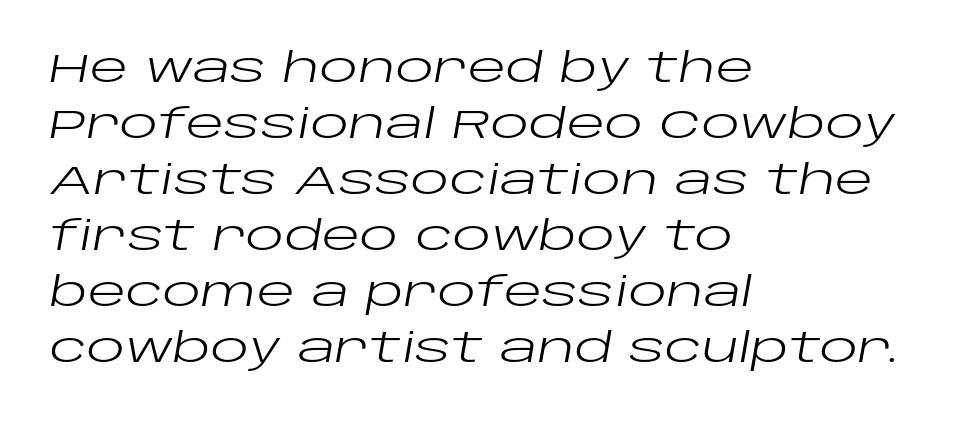
Q: Is the text bold? A: No.
Q: Is the text italic (slanted)? A: Yes, it leans right by about 10 degrees.
Q: Is the text underlined? A: No.
Q: How is the paragraph aligned? A: Left-aligned.
Q: Is the spacing between letters normal or unusually wide? A: Normal.
Q: Is the spacing between lines tight, normal or loose? A: Normal.
Q: Width (condensed, normal, or wide)? A: Wide.
Q: Stroke contrast? A: Low.
Q: x-height? A: Large.
Q: Monospaced? A: No.
